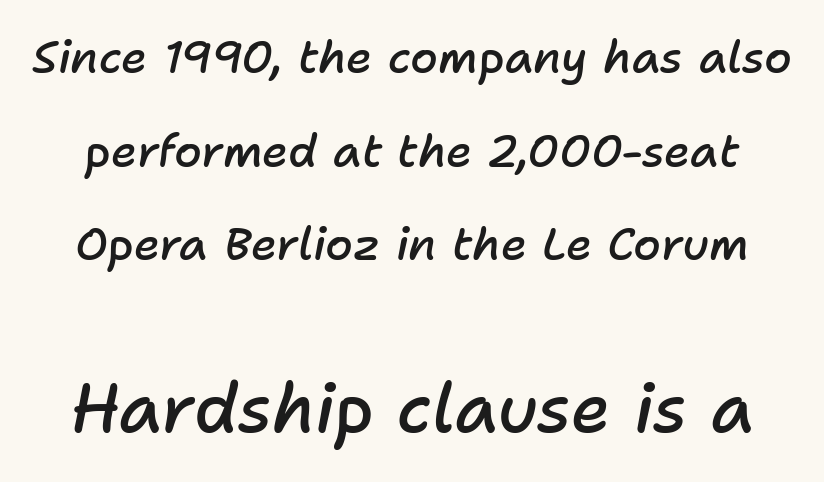
Q: Is the text bold? A: Semi-bold.
Q: Is the text italic (slanted)? A: Yes, it leans right by about 11 degrees.
Q: Is the text underlined? A: No.
Q: Is the spacing between letters normal or unusually wide? A: Normal.
Q: Is the spacing between lines tight, normal or loose? A: Loose.
Q: Which block of text is set in a larger size, the first (top) or the second (bottom)? A: The second (bottom) one.
Q: Width (condensed, normal, or wide)? A: Normal.
Q: Stroke contrast? A: Low.
Q: x-height? A: Medium.
Q: Monospaced? A: No.
